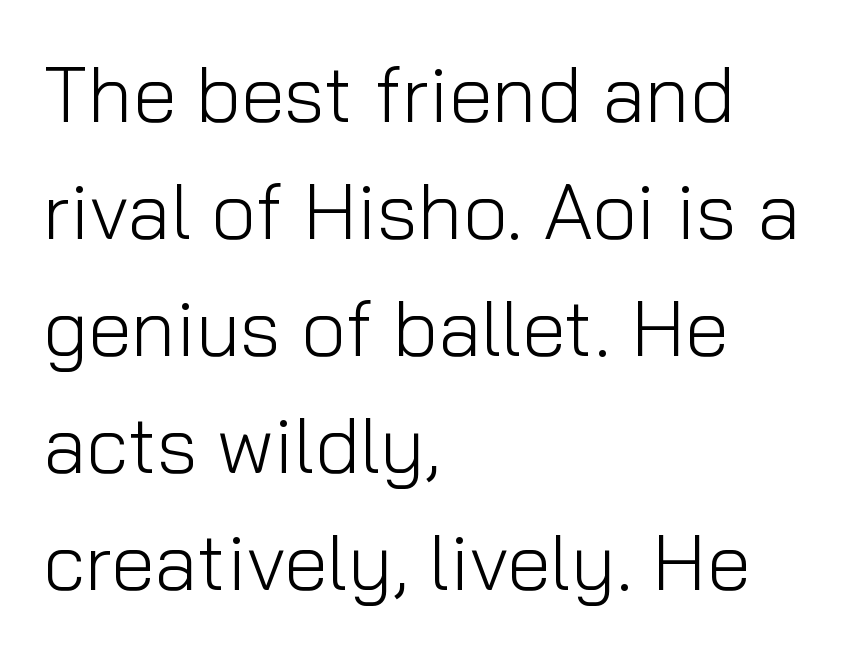
The typeface has the unassuming heft of standard copy or less. Think of a printed novel: that variable character pitch is what you see here. Vertical spacing — default. Look at the tracking — it's just the regular setting, nothing added. If you drew a ruler down the left edge, every line would touch it.
